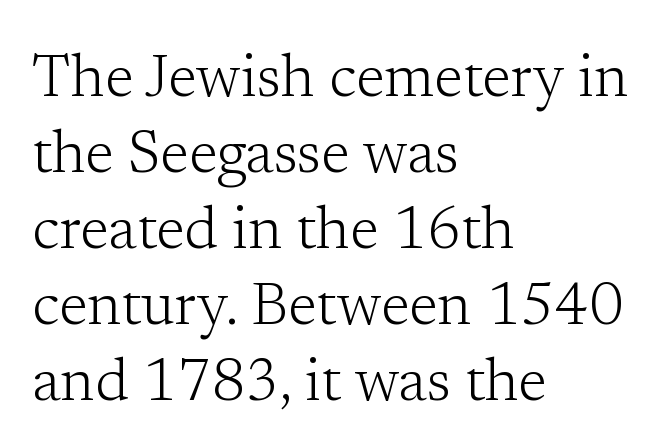
{"serif": "yes", "italic": "no", "bold": "no", "weight": "light", "width": "normal", "stroke_contrast": "low", "x_height": "medium", "monospaced": "no", "underline": "no", "align": "left", "line_spacing": "normal", "line_spacing_ratio": 1.29, "letter_spacing": "normal", "letter_spacing_em": 0.0, "glyph_px": 59}
